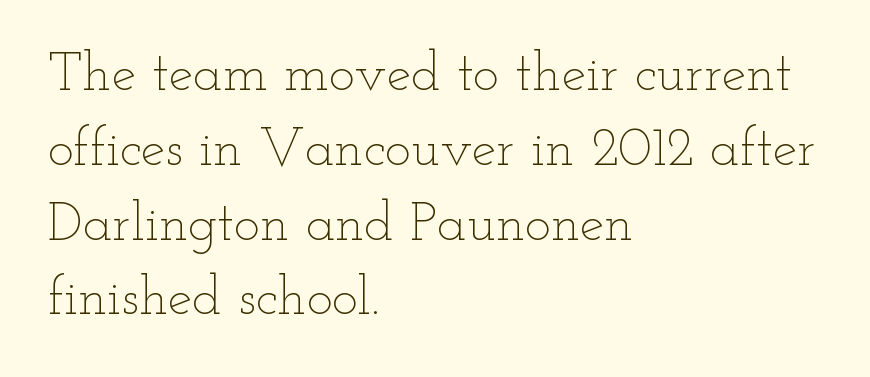
Q: Is the text bold? A: No.
Q: Is the text italic (slanted)? A: No, it is upright.
Q: Is the text underlined? A: No.
Q: How is the paragraph aligned? A: Left-aligned.
Q: Is the spacing between letters normal or unusually wide? A: Normal.
Q: Is the spacing between lines tight, normal or loose? A: Normal.
Q: Width (condensed, normal, or wide)? A: Wide.
Q: Stroke contrast? A: Low.
Q: x-height? A: Small.
Q: Monospaced? A: No.
